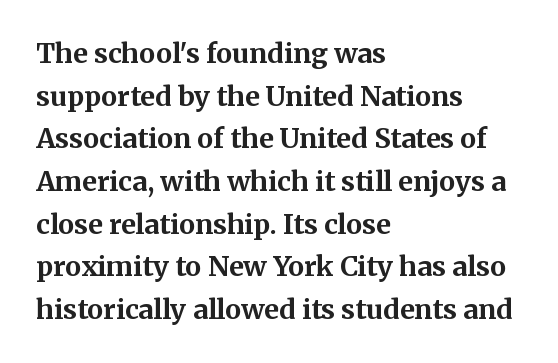
{"italic": "no", "bold": "yes", "underline": "no", "align": "left", "line_spacing": "normal", "line_spacing_ratio": 1.58, "letter_spacing": "normal", "letter_spacing_em": 0.0, "glyph_px": 27}
